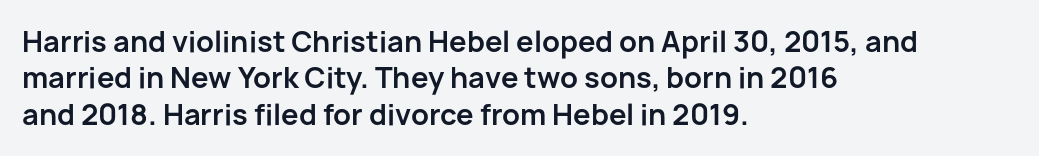
The image shows 28 px bold sans-serif type, upright; set left-aligned, normal line spacing (1.3x), normal letter spacing, not underlined; low stroke contrast and a medium x-height.
